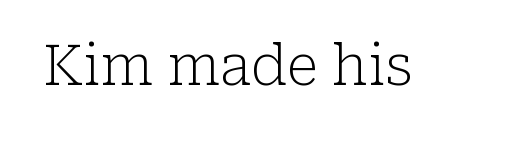
Q: Is the text bold? A: No.
Q: Is the text italic (slanted)? A: No, it is upright.
Q: Is the typeface a serif or a sans-serif typeface? A: Serif.
Q: Is the text underlined? A: No.
Q: Is the spacing between letters normal or unusually wide? A: Normal.
Q: Width (condensed, normal, or wide)? A: Normal.
Q: Stroke contrast? A: Low.
Q: x-height? A: Medium.
Q: Monospaced? A: No.
